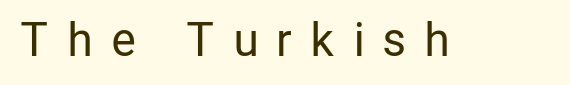
{"serif": "no", "italic": "no", "bold": "no", "weight": "regular", "width": "condensed", "stroke_contrast": "low", "x_height": "medium", "monospaced": "no", "underline": "no", "letter_spacing": "wide", "letter_spacing_em": 0.46, "glyph_px": 45}
